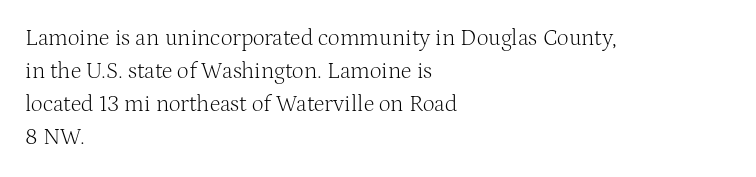
The image shows 23 px text type, upright; set left-aligned, normal line spacing (1.44x), normal letter spacing, not underlined.
